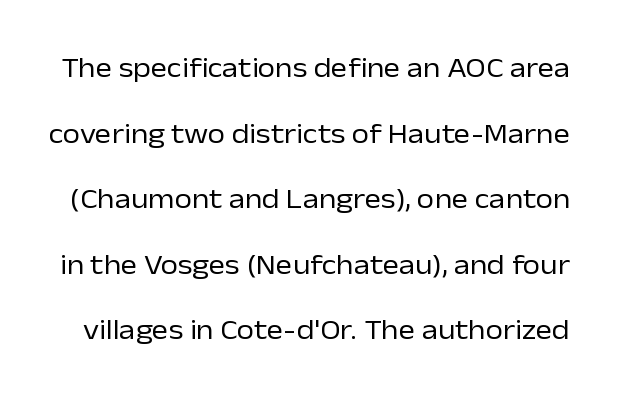
Here the designer chose a conventional face with non-uniform glyph widths. How are the letters spaced? Ordinarily, with no added tracking. Anything drawn beneath the words? Only blank space. Bold? No — there's no thickening of the strokes. Notice how the stems are strictly vertical — no italics here.
